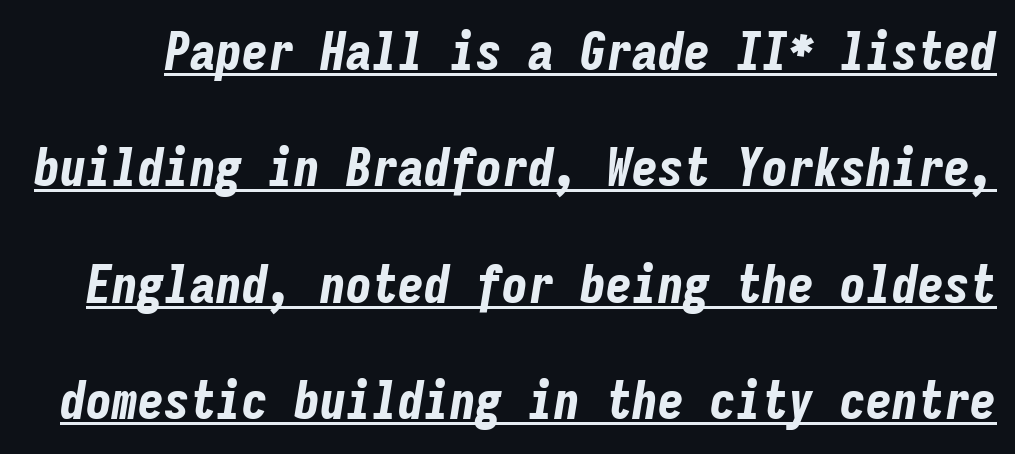
Every word sits above its own underline. The letterforms sit shoulder to shoulder at normal distance. If you measured baseline to baseline, you'd find a long distance. This is oblique type, the kind used for emphasis or titles. Chunky letters — that's bold for sure.
